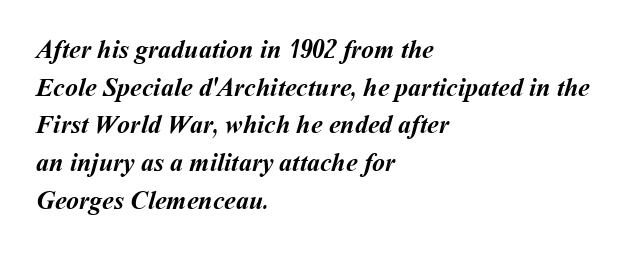
Check the space under the baseline: it is left empty. Summary of weight: heavy, a full bold. Layout note: lines flush left. The letters sit at their default tracking, neither squeezed nor spread. Interline gaps are of average width in this sample.
